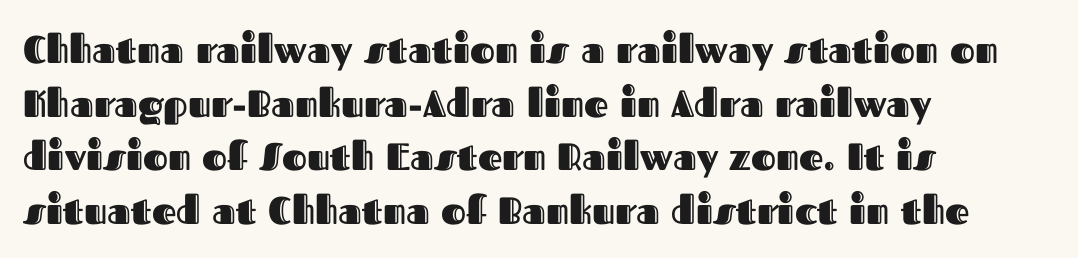
{"italic": "no", "width": "normal", "x_height": "medium", "monospaced": "no", "underline": "no", "align": "left", "line_spacing": "normal", "line_spacing_ratio": 1.41, "letter_spacing": "normal", "letter_spacing_em": 0.0, "glyph_px": 38}
